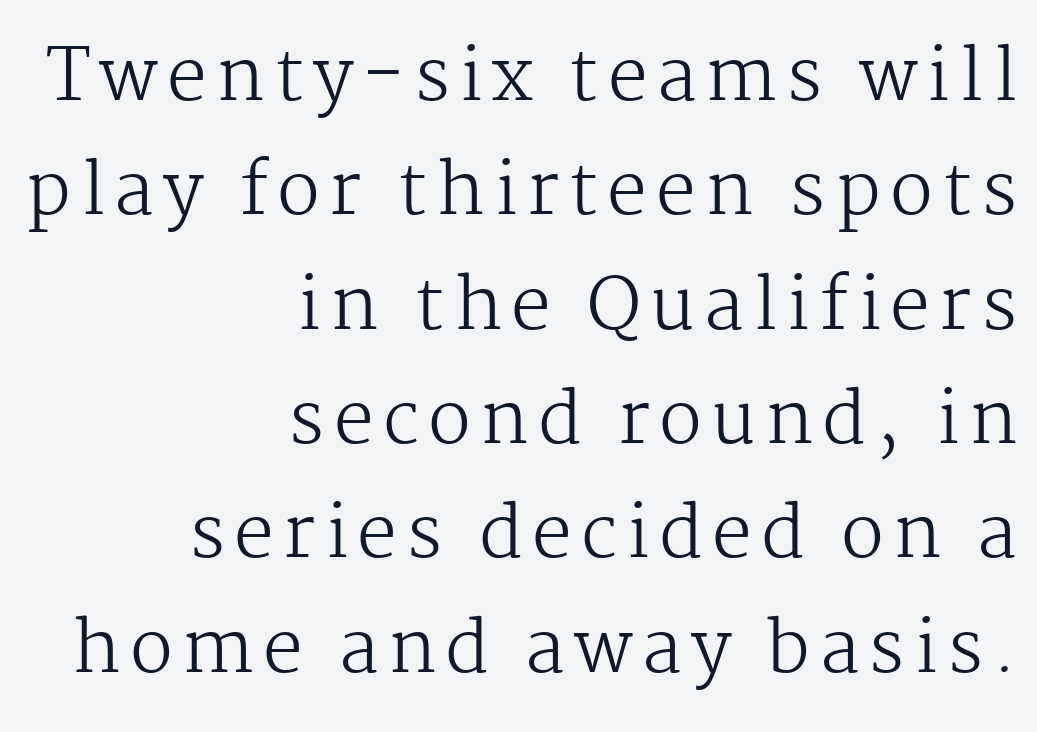
Q: Is the text bold? A: No.
Q: Is the text italic (slanted)? A: No, it is upright.
Q: Is the typeface a serif or a sans-serif typeface? A: Serif.
Q: Is the text underlined? A: No.
Q: How is the paragraph aligned? A: Right-aligned.
Q: Is the spacing between lines tight, normal or loose? A: Normal.
Q: Width (condensed, normal, or wide)? A: Normal.
Q: Stroke contrast? A: Medium.
Q: x-height? A: Medium.
Q: Monospaced? A: No.
